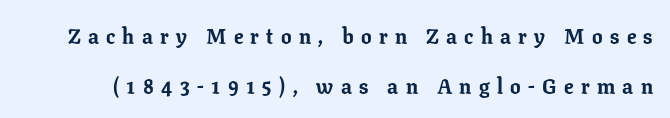
{"italic": "no", "bold": "yes", "underline": "no", "line_spacing": "loose", "line_spacing_ratio": 2.38, "letter_spacing": "wide", "letter_spacing_em": 0.35, "glyph_px": 21}
